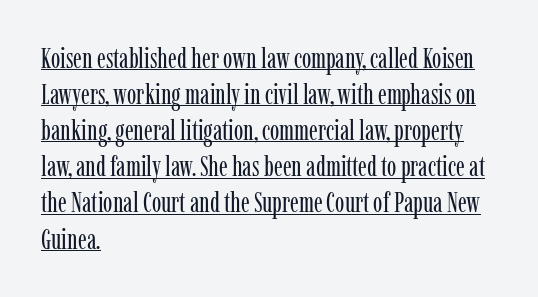
Q: Is the text bold? A: No.
Q: Is the text italic (slanted)? A: No, it is upright.
Q: Is the typeface a serif or a sans-serif typeface? A: Serif.
Q: Is the text underlined? A: Yes.
Q: How is the paragraph aligned? A: Left-aligned.
Q: Is the spacing between letters normal or unusually wide? A: Normal.
Q: Is the spacing between lines tight, normal or loose? A: Normal.
Q: Width (condensed, normal, or wide)? A: Condensed.
Q: Stroke contrast? A: Low.
Q: x-height? A: Medium.
Q: Monospaced? A: No.
